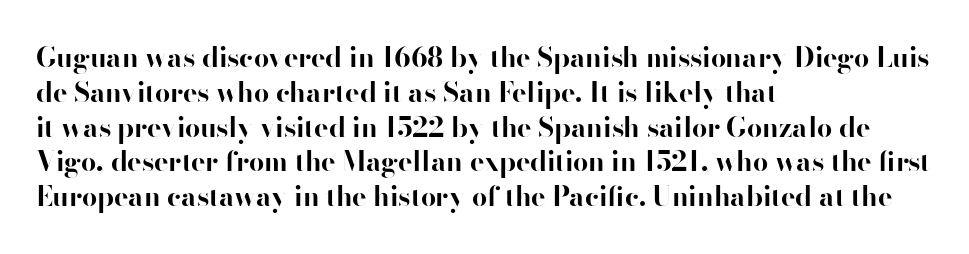
The image shows 27 px bold type, upright; set left-aligned, normal line spacing (1.29x), normal letter spacing, not underlined.
